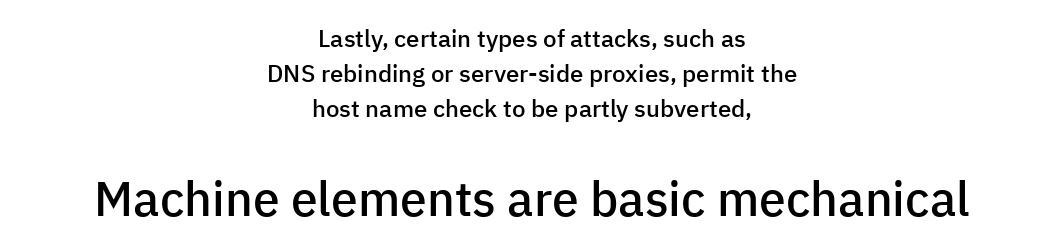
The image shows 48 px semibold sans-serif type, upright; set centered, normal line spacing (1.46x), normal letter spacing, not underlined; the second (bottom) block is 2.0x larger; low stroke contrast and a medium x-height.
